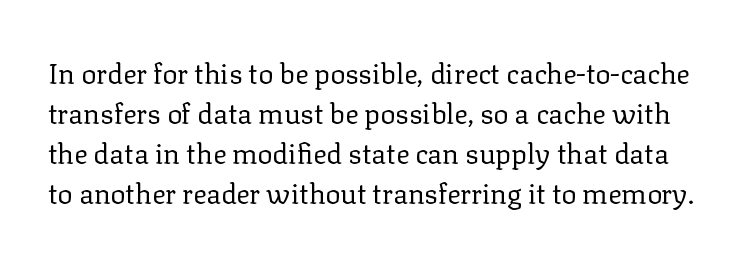
The image shows 28 px regular-weight serif type, upright; set normal line spacing (1.43x), normal letter spacing, not underlined; low stroke contrast and a medium x-height.
